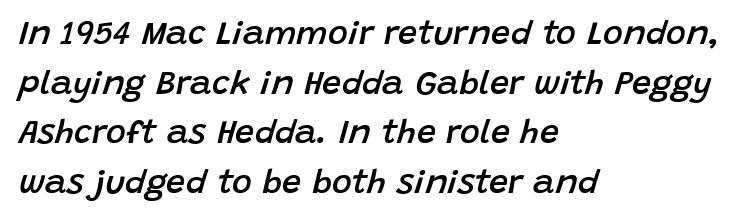
{"italic": "yes", "lean": "right", "slant_degrees": 15, "bold": "semi", "weight": "semibold", "width": "normal", "stroke_contrast": "low", "x_height": "large", "monospaced": "no", "underline": "no", "align": "left", "line_spacing": "normal", "line_spacing_ratio": 1.46, "letter_spacing": "normal", "letter_spacing_em": 0.0, "glyph_px": 34}
